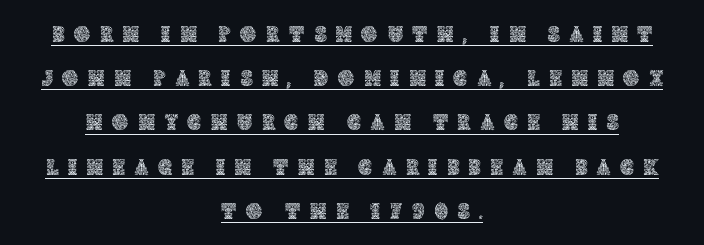
Each word looks stretched out because of the extra space between its letters. Leftover space on each line is divided equally before and after the words. Does the leading feel generous? Absolutely, it's lavish. The words here are underlined. The font's upright variant was chosen for this text.
